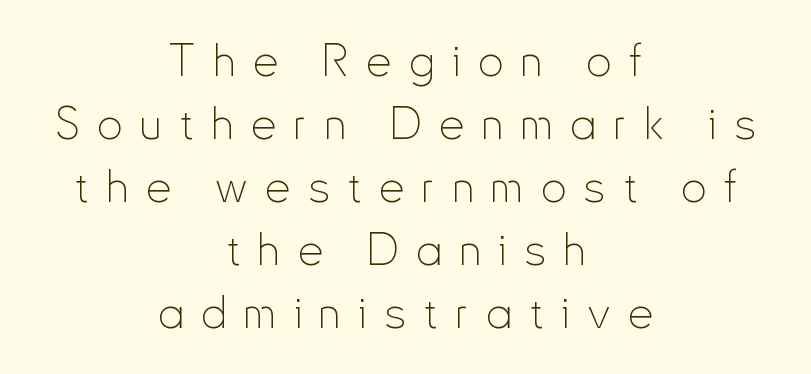
Q: Is the text bold? A: No.
Q: Is the text italic (slanted)? A: No, it is upright.
Q: Is the typeface a serif or a sans-serif typeface? A: Sans-serif.
Q: Is the text underlined? A: No.
Q: How is the paragraph aligned? A: Centered.
Q: Is the spacing between letters normal or unusually wide? A: Unusually wide.
Q: Is the spacing between lines tight, normal or loose? A: Normal.
Q: Width (condensed, normal, or wide)? A: Condensed.
Q: Stroke contrast? A: Low.
Q: x-height? A: Small.
Q: Monospaced? A: No.
